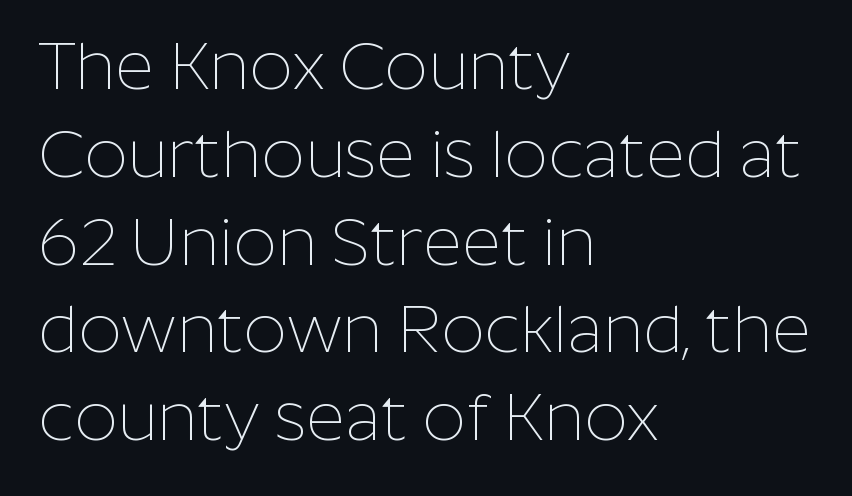
{"serif": "no", "italic": "no", "bold": "no", "weight": "thin", "width": "normal", "stroke_contrast": "low", "x_height": "medium", "monospaced": "no", "underline": "no", "align": "left", "line_spacing": "normal", "line_spacing_ratio": 1.31, "letter_spacing": "normal", "letter_spacing_em": 0.0, "glyph_px": 67}
